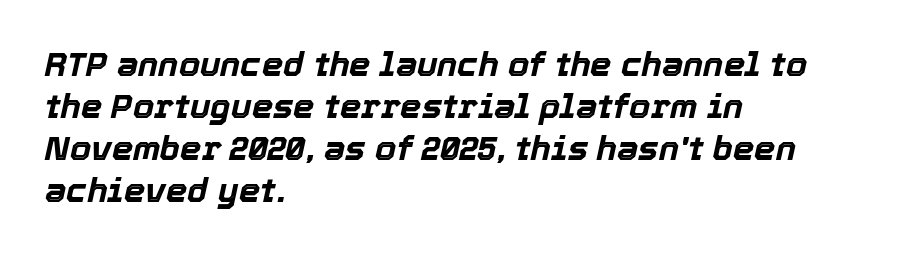
Q: Is the text bold? A: Yes.
Q: Is the text italic (slanted)? A: Yes, it leans right by about 12 degrees.
Q: Is the text underlined? A: No.
Q: How is the paragraph aligned? A: Left-aligned.
Q: Is the spacing between letters normal or unusually wide? A: Normal.
Q: Width (condensed, normal, or wide)? A: Normal.
Q: x-height? A: Medium.
Q: Monospaced? A: No.
